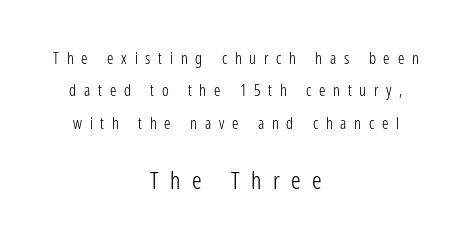
{"italic": "no", "bold": "no", "underline": "no", "align": "center", "line_spacing": "loose", "line_spacing_ratio": 2.02, "letter_spacing": "wide", "letter_spacing_em": 0.48, "larger_block": "second", "size_ratio": 1.5, "glyph_px": 24}
